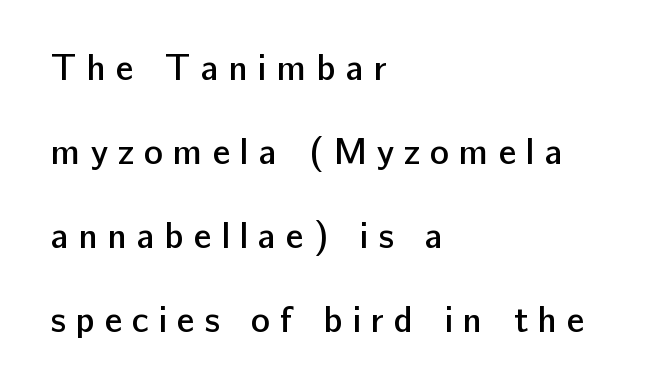
{"serif": "no", "italic": "no", "bold": "semi", "weight": "semibold", "width": "normal", "stroke_contrast": "low", "x_height": "medium", "monospaced": "no", "underline": "no", "align": "left", "line_spacing": "loose", "line_spacing_ratio": 2.33, "letter_spacing": "wide", "letter_spacing_em": 0.27, "glyph_px": 36}
